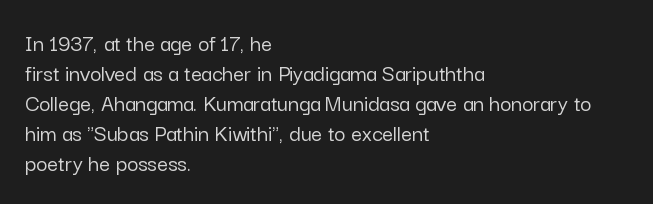
{"italic": "no", "underline": "no", "align": "left", "line_spacing": "normal", "line_spacing_ratio": 1.25, "letter_spacing": "normal", "letter_spacing_em": 0.0, "glyph_px": 24}
